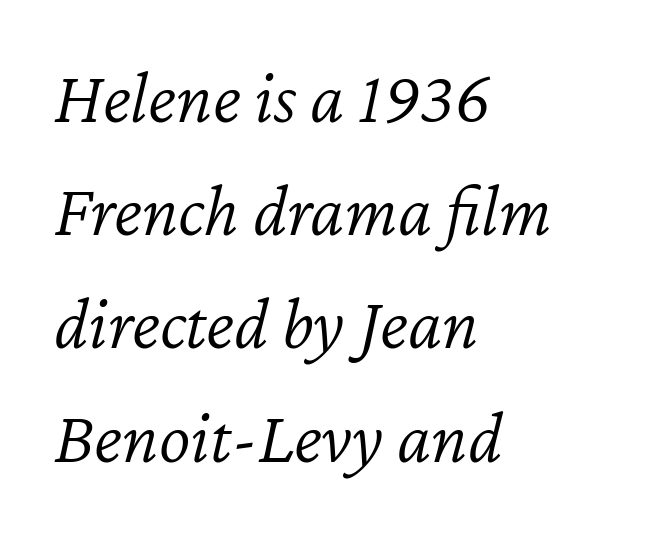
{"italic": "yes", "lean": "right", "slant_degrees": 12, "bold": "no", "weight": "light", "width": "normal", "stroke_contrast": "low", "x_height": "medium", "monospaced": "no", "underline": "no", "align": "left", "line_spacing": "normal", "line_spacing_ratio": 1.51, "letter_spacing": "normal", "letter_spacing_em": 0.0, "glyph_px": 75}
